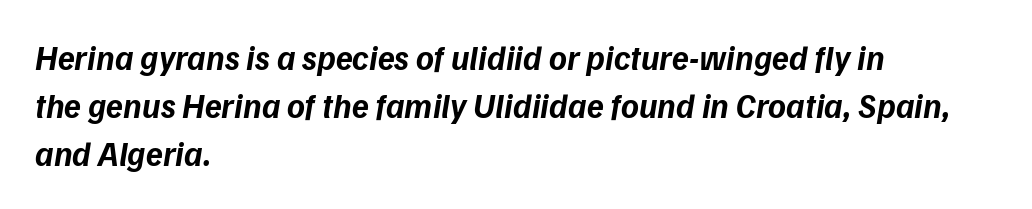
Caption: multi-line text, flush left, ragged right. How are the letters spaced? Ordinarily, with no added tracking. Horizontal bands of white between lines are of average thickness. A full-strength bold gives these letters their thick strokes.
